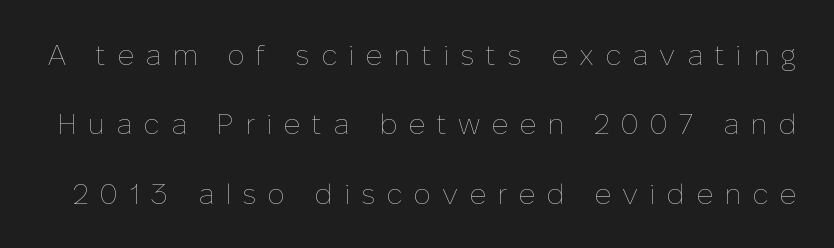
Underline: absent. No extra ink here — the face is not bold. Compared with typical body copy, the letter spacing here is much looser. The passage shown stacks its lines with a broad gap. Looks like regular typesetting: each glyph gets only the width it needs. The letters stand upright; this is a roman face.
